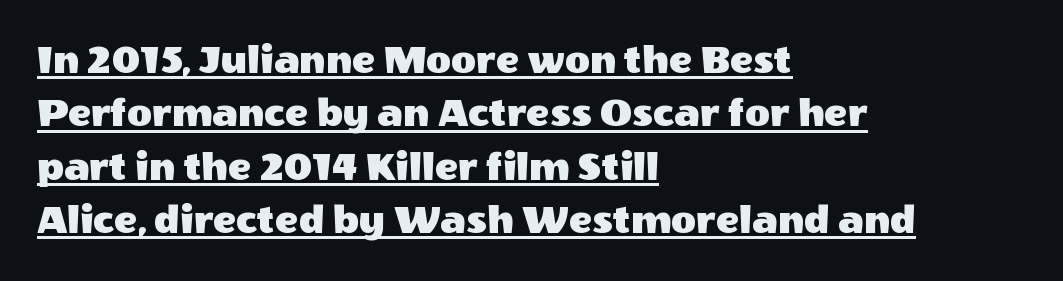
Q: Is the text italic (slanted)? A: No, it is upright.
Q: Is the typeface a serif or a sans-serif typeface? A: Sans-serif.
Q: Is the text underlined? A: Yes.
Q: How is the paragraph aligned? A: Left-aligned.
Q: Is the spacing between letters normal or unusually wide? A: Normal.
Q: Width (condensed, normal, or wide)? A: Normal.
Q: x-height? A: Large.
Q: Monospaced? A: No.
